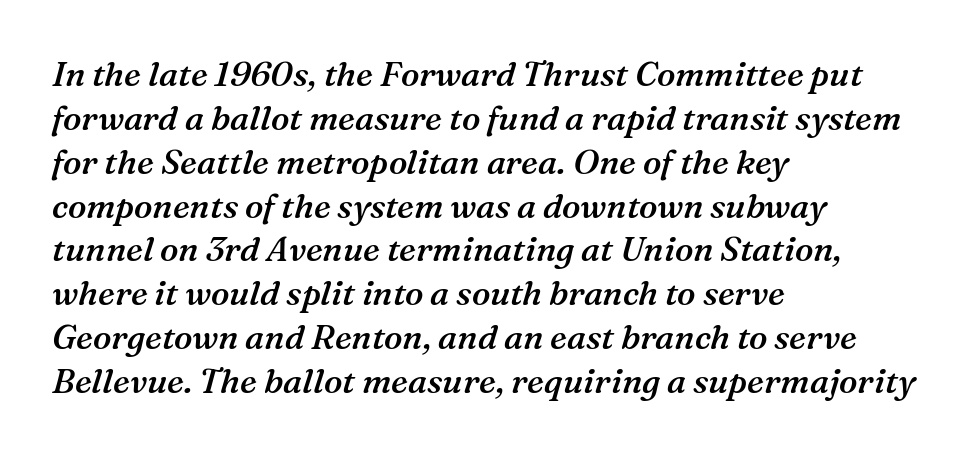
Look at the tracking — it's just the regular setting, nothing added. Moderately thickened strokes mark this as semibold type. Casual observation: everything's shoved over to the left. Do the characters align in a grid? No, the font is proportional. This sample keeps an unexceptional amount of space between lines. Every character sits at an angle, as italics do.
